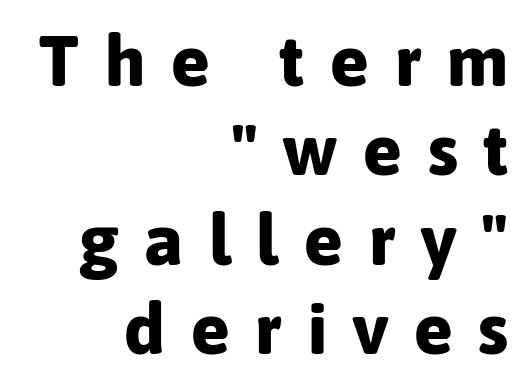
Serifs: no, the terminals of the letterforms are clean. The passage shown is typed in a proportional face where columns would drift. A full-strength bold gives these letters their thick strokes. This sample is right-justified, so line beginnings fall wherever the words allow. Clear beneath every line of the passage. The font's upright variant was chosen for this text.
